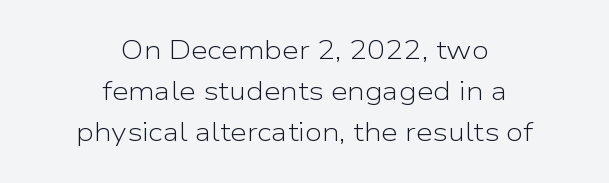
Q: Is the text bold? A: No.
Q: Is the text italic (slanted)? A: No, it is upright.
Q: Is the text underlined? A: No.
Q: How is the paragraph aligned? A: Centered.
Q: Is the spacing between letters normal or unusually wide? A: Normal.
Q: Is the spacing between lines tight, normal or loose? A: Normal.
